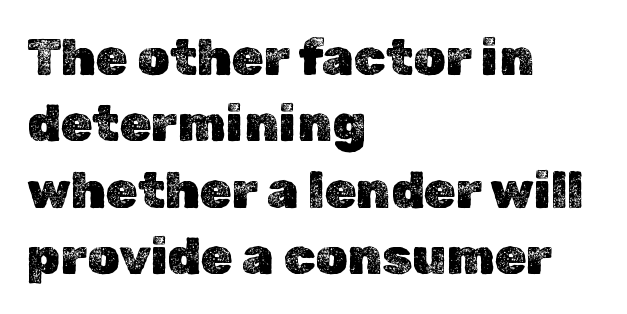
Q: Is the text italic (slanted)? A: No, it is upright.
Q: Is the text underlined? A: No.
Q: How is the paragraph aligned? A: Left-aligned.
Q: Is the spacing between letters normal or unusually wide? A: Normal.
Q: Is the spacing between lines tight, normal or loose? A: Normal.
Q: Width (condensed, normal, or wide)? A: Normal.
Q: x-height? A: Medium.
Q: Monospaced? A: No.
